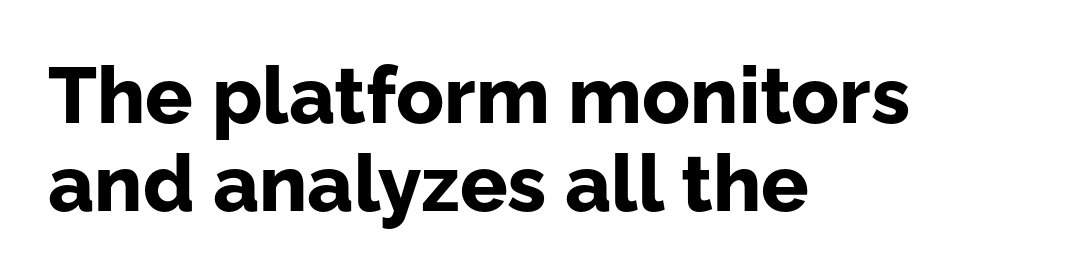
Every row of glyphs begins at an identical x-position on the left. Every letter is thick-stroked: bold, no question. Do the characters align in a grid? No, the font is proportional. The letters stand upright; this is a roman face.
